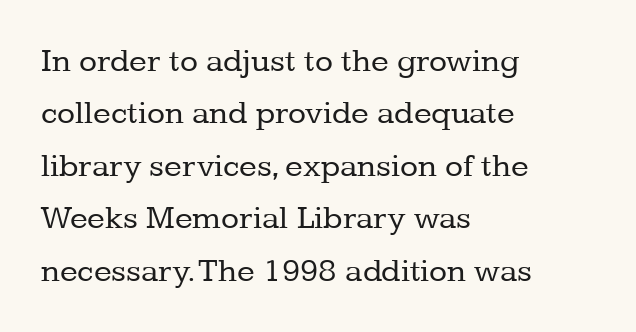
In terms of letterspacing, this is plain default setting. The foot of each line stays bare and open. If you measured baseline to baseline, you'd find a middling distance. Do the characters align in a grid? No, the font is proportional. One-word summary of the alignment: left.
